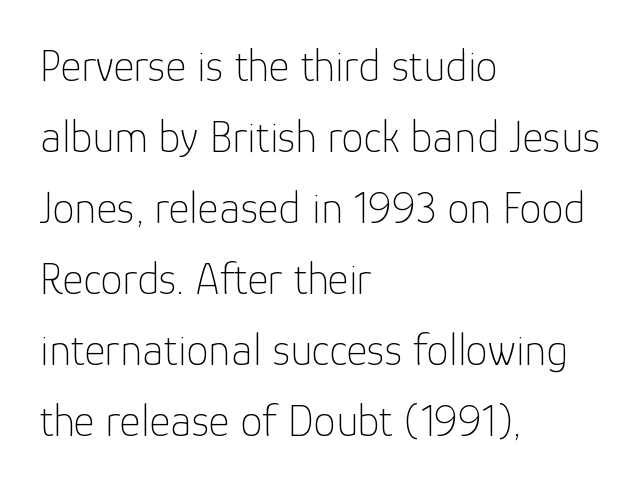
{"serif": "no", "italic": "no", "bold": "no", "weight": "thin", "width": "normal", "stroke_contrast": "low", "x_height": "medium", "monospaced": "no", "underline": "no", "align": "left", "line_spacing": "normal", "line_spacing_ratio": 1.58, "letter_spacing": "normal", "letter_spacing_em": 0.0, "glyph_px": 45}
